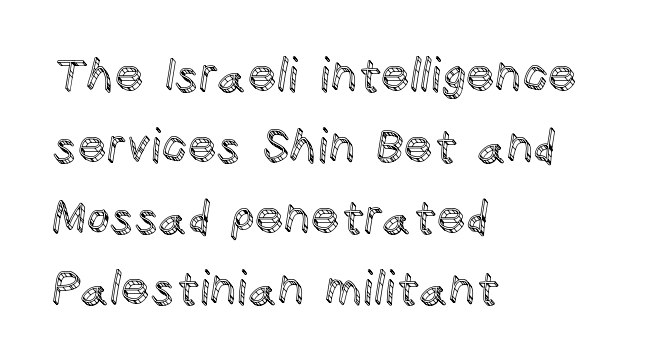
The passage is arranged the way most books set body copy — flush left. Standard letterfit; no display-style spreading of the glyphs. Words float on clear page, feet unadorned. You could not count columns in this text — the font is proportionally spaced.
